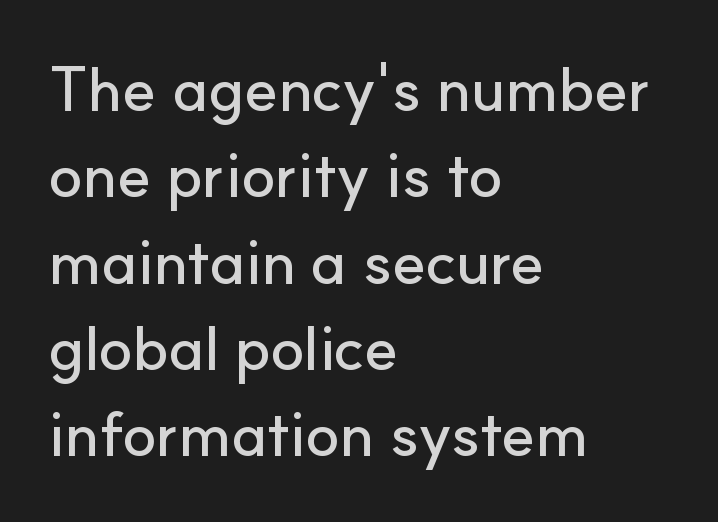
{"serif": "no", "italic": "no", "width": "normal", "stroke_contrast": "low", "x_height": "small", "monospaced": "no", "underline": "no", "align": "left", "line_spacing": "normal", "line_spacing_ratio": 1.37, "letter_spacing": "normal", "letter_spacing_em": 0.0, "glyph_px": 63}
